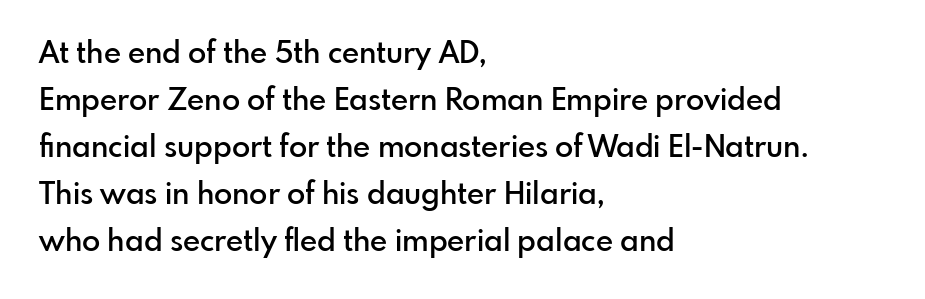
Q: Is the text bold? A: Semi-bold.
Q: Is the text italic (slanted)? A: No, it is upright.
Q: Is the typeface a serif or a sans-serif typeface? A: Sans-serif.
Q: Is the text underlined? A: No.
Q: How is the paragraph aligned? A: Left-aligned.
Q: Is the spacing between letters normal or unusually wide? A: Normal.
Q: Is the spacing between lines tight, normal or loose? A: Normal.
Q: Width (condensed, normal, or wide)? A: Normal.
Q: Stroke contrast? A: Low.
Q: x-height? A: Small.
Q: Monospaced? A: No.
